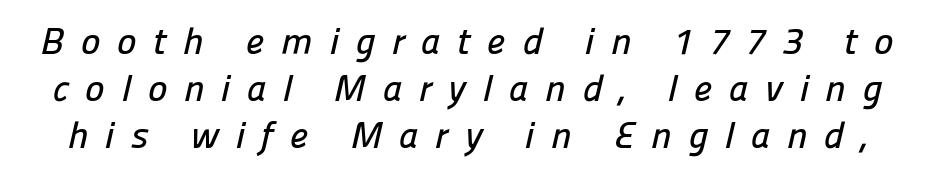
The line texture is sparse and dotted thanks to wide tracking. A typesetter would call this proportional, since set widths differ per character. I'd call this a sans setting — the letters go barefoot. The baseline area is clear. These lines sit exactly where default settings would place them.
